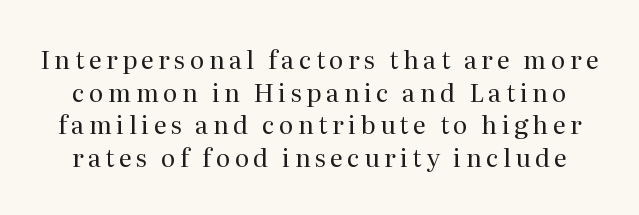
This sample uses an upright cut, with every glyph sitting square on the baseline. This block has exactly the height ordinary leading produces. Quick note: underline off. The characters are drawn with everyday or finer stroke widths.
